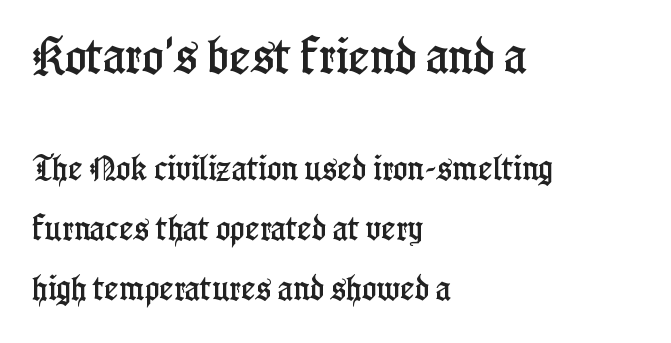
Q: Is the text italic (slanted)? A: No, it is upright.
Q: Is the typeface a serif or a sans-serif typeface? A: Serif.
Q: Is the text underlined? A: No.
Q: How is the paragraph aligned? A: Left-aligned.
Q: Is the spacing between letters normal or unusually wide? A: Normal.
Q: Is the spacing between lines tight, normal or loose? A: Loose.
Q: Which block of text is set in a larger size, the first (top) or the second (bottom)? A: The first (top) one.
Q: Width (condensed, normal, or wide)? A: Condensed.
Q: Stroke contrast? A: Low.
Q: x-height? A: Medium.
Q: Monospaced? A: No.
